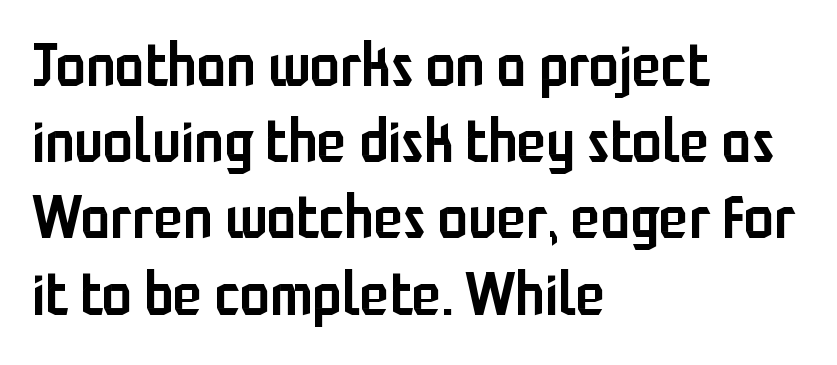
Q: Is the text bold? A: Semi-bold.
Q: Is the text italic (slanted)? A: No, it is upright.
Q: Is the typeface a serif or a sans-serif typeface? A: Sans-serif.
Q: Is the text underlined? A: No.
Q: How is the paragraph aligned? A: Left-aligned.
Q: Is the spacing between letters normal or unusually wide? A: Normal.
Q: Is the spacing between lines tight, normal or loose? A: Normal.
Q: Width (condensed, normal, or wide)? A: Condensed.
Q: Stroke contrast? A: Low.
Q: x-height? A: Medium.
Q: Monospaced? A: No.
